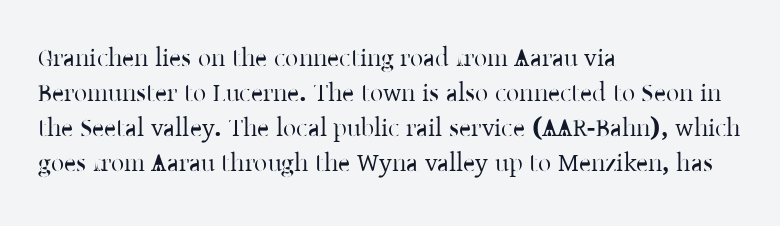
The image shows 26 px text type, upright; set left-aligned, normal line spacing (1.34x), normal letter spacing, not underlined.
